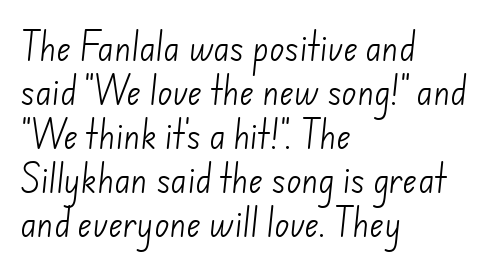
{"serif": "no", "bold": "no", "weight": "light", "width": "normal", "stroke_contrast": "low", "x_height": "small", "monospaced": "no", "underline": "no", "align": "left", "line_spacing": "normal", "line_spacing_ratio": 1.42, "letter_spacing": "normal", "letter_spacing_em": 0.0, "glyph_px": 31}
